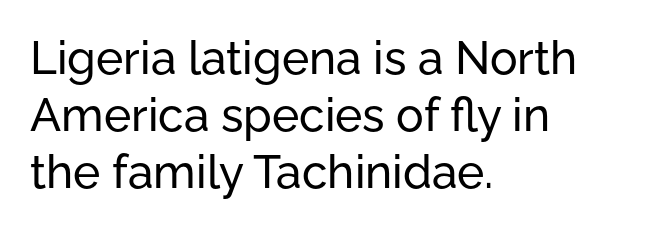
{"serif": "no", "italic": "no", "width": "normal", "stroke_contrast": "low", "x_height": "medium", "monospaced": "no", "underline": "no", "align": "left", "line_spacing_ratio": 1.24, "letter_spacing": "normal", "letter_spacing_em": 0.0, "glyph_px": 46}
